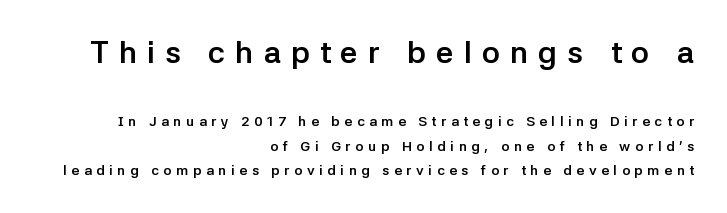
The image shows 31 px semibold sans-serif type, upright; set right-aligned, line spacing 1.75x, unusually wide letter spacing (+0.32 em), not underlined; the first (top) block is 2.21x larger; low stroke contrast and a medium x-height.
